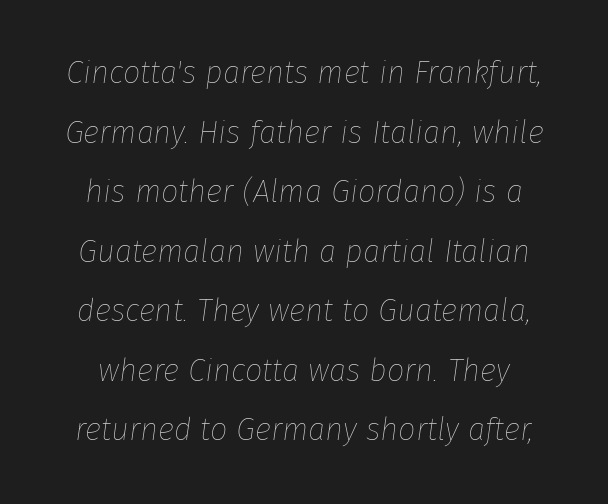
The image shows 31 px thin type, italic (leaning right); set loose line spacing (1.92x), normal letter spacing, not underlined; low stroke contrast and a medium x-height.
